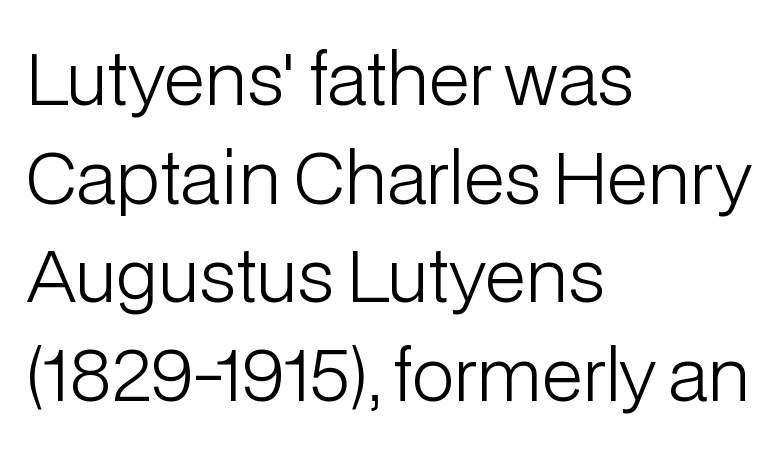
No italicization has been applied; the sample stays upright. Interline gaps are of average width in this sample. These lines are composed in type without serifs. The area under the type is left untouched. Is the letter spacing exaggerated? No — it looks like the ordinary default. Horizontally, the lines are justified to the leading edge only.
